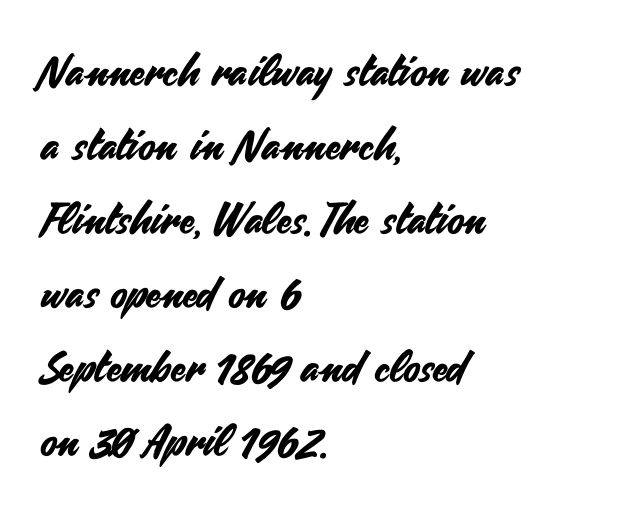
{"serif": "no", "width": "normal", "stroke_contrast": "medium", "x_height": "small", "monospaced": "no", "underline": "no", "align": "left", "line_spacing_ratio": 1.72, "letter_spacing": "normal", "letter_spacing_em": 0.0, "glyph_px": 43}
